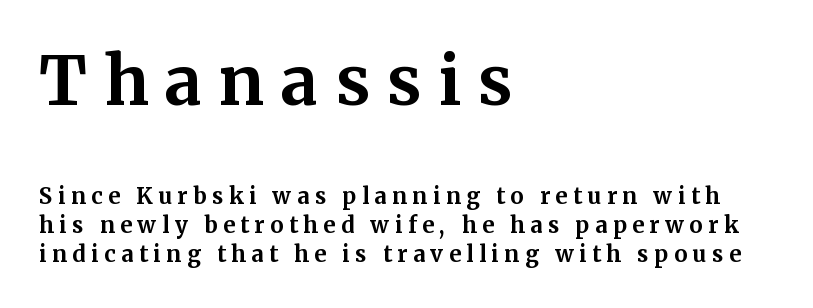
The image shows 67 px bold serif type, upright; set left-aligned, normal line spacing (1.33x), unusually wide letter spacing (+0.25 em), not underlined; the first (top) block is 3.05x larger; medium stroke contrast and a medium x-height.
